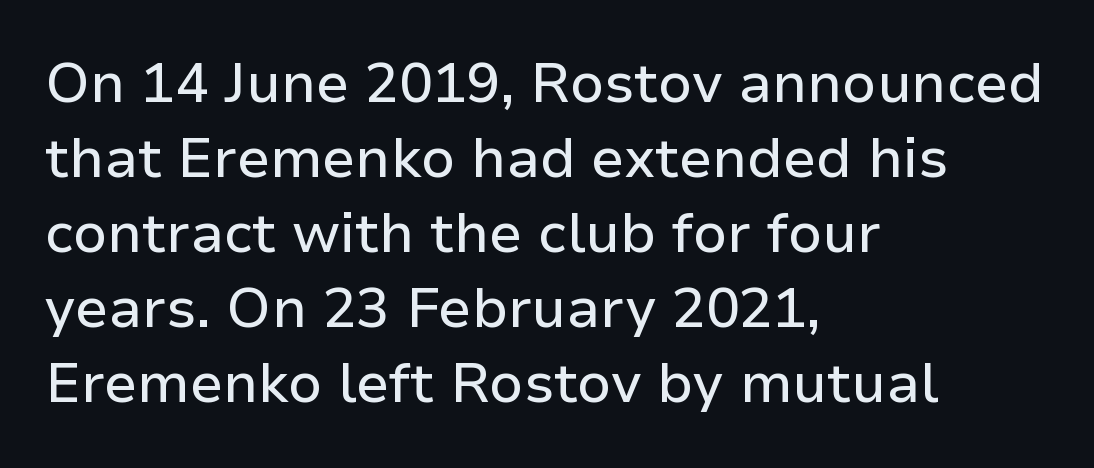
{"serif": "no", "italic": "no", "width": "normal", "stroke_contrast": "low", "x_height": "medium", "monospaced": "no", "underline": "no", "align": "left", "line_spacing": "normal", "line_spacing_ratio": 1.34, "letter_spacing": "normal", "letter_spacing_em": 0.0, "glyph_px": 56}
